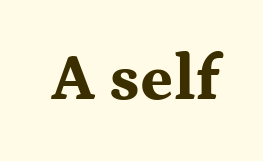
The image shows 64 px bold, wide serif type, upright; set normal letter spacing, not underlined; medium stroke contrast and a medium x-height.
